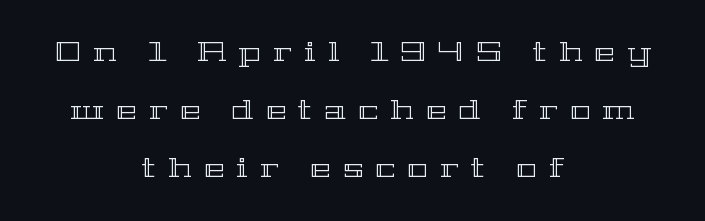
Q: Is the text italic (slanted)? A: No, it is upright.
Q: Is the text underlined? A: No.
Q: How is the paragraph aligned? A: Centered.
Q: Is the spacing between letters normal or unusually wide? A: Unusually wide.
Q: Is the spacing between lines tight, normal or loose? A: Loose.
